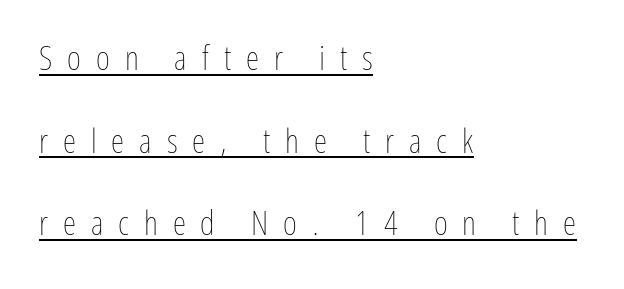
{"italic": "no", "bold": "no", "weight": "thin", "width": "condensed", "stroke_contrast": "low", "x_height": "medium", "monospaced": "no", "underline": "yes", "align": "left", "line_spacing": "loose", "line_spacing_ratio": 2.43, "letter_spacing": "wide", "letter_spacing_em": 0.44, "glyph_px": 34}
